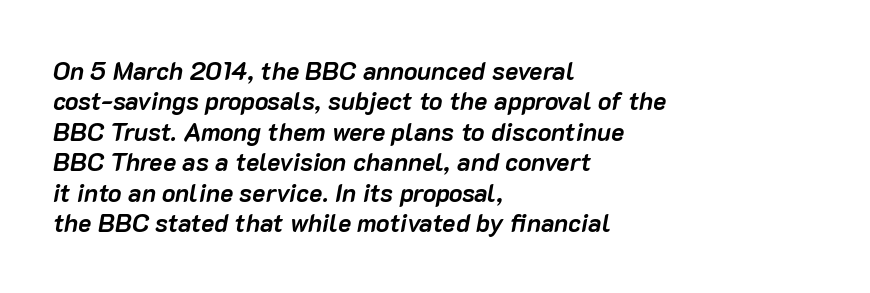
Short and long lines alike share a common starting point at left. A bare baseline throughout the passage. Is the type bold? Yes — the strokes are clearly thick and heavy. Italic: yes, the glyphs are oblique. You could call the tracking neutral — neither tight nor loose.
